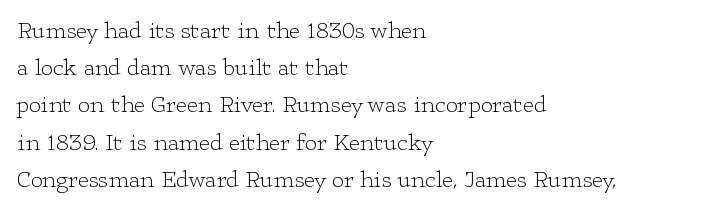
{"italic": "no", "bold": "no", "underline": "no", "align": "left", "line_spacing": "normal", "line_spacing_ratio": 1.55, "letter_spacing": "normal", "letter_spacing_em": 0.0, "glyph_px": 24}
